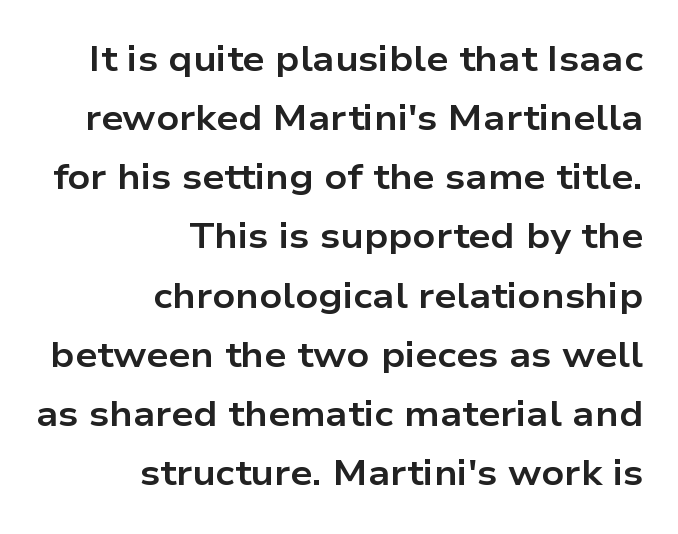
Q: Is the text bold? A: Yes.
Q: Is the text italic (slanted)? A: No, it is upright.
Q: Is the typeface a serif or a sans-serif typeface? A: Sans-serif.
Q: Is the text underlined? A: No.
Q: How is the paragraph aligned? A: Right-aligned.
Q: Is the spacing between letters normal or unusually wide? A: Normal.
Q: Is the spacing between lines tight, normal or loose? A: Normal.
Q: Width (condensed, normal, or wide)? A: Wide.
Q: Stroke contrast? A: Low.
Q: x-height? A: Medium.
Q: Monospaced? A: No.
